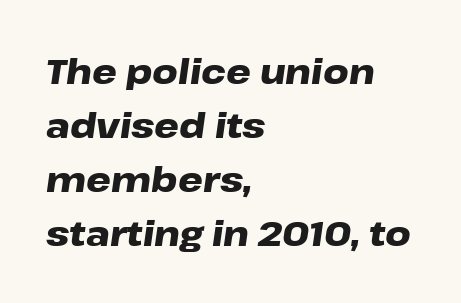
The image shows 35 px heavy, wide type, italic (leaning right); set left-aligned, normal line spacing (1.54x), normal letter spacing, not underlined; low stroke contrast and a medium x-height.
